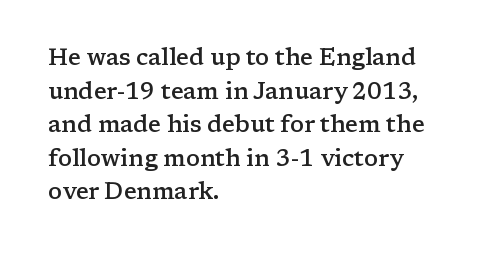
Q: Is the text bold? A: Semi-bold.
Q: Is the text italic (slanted)? A: No, it is upright.
Q: Is the text underlined? A: No.
Q: How is the paragraph aligned? A: Left-aligned.
Q: Is the spacing between letters normal or unusually wide? A: Normal.
Q: Is the spacing between lines tight, normal or loose? A: Normal.
